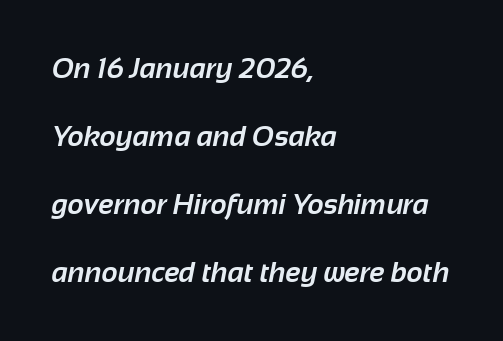
The image shows 28 px bold sans-serif type; set left-aligned, loose line spacing (2.43x), normal letter spacing, not underlined; low stroke contrast and a medium x-height.
